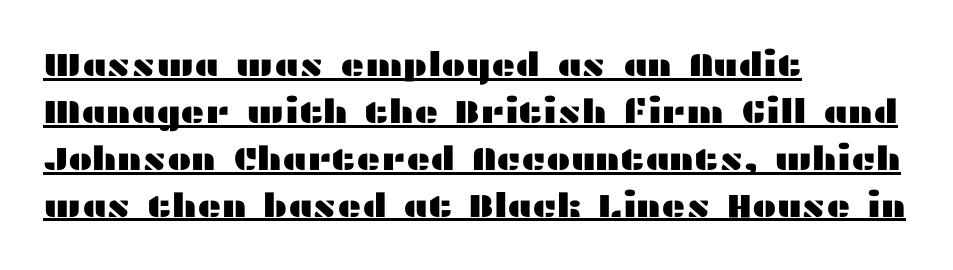
The image shows 33 px wide sans-serif type, upright; set left-aligned, normal line spacing (1.42x), normal letter spacing, underlined; medium stroke contrast and a medium x-height.
